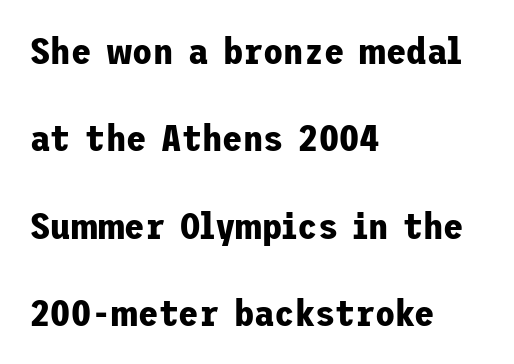
The image shows 37 px bold sans-serif type, upright; set left-aligned, loose line spacing (2.36x), normal letter spacing, not underlined; low stroke contrast and a medium x-height.
